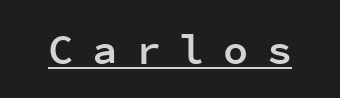
{"serif": "no", "italic": "no", "bold": "semi", "weight": "semibold", "width": "normal", "stroke_contrast": "low", "x_height": "medium", "monospaced": "yes", "underline": "yes", "letter_spacing": "wide", "letter_spacing_em": 0.44, "glyph_px": 42}
